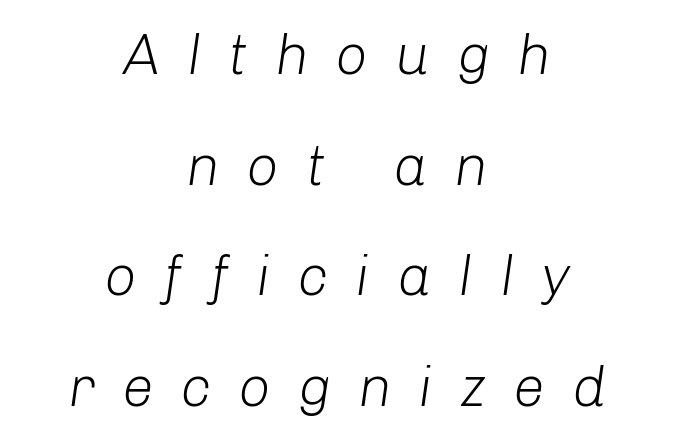
The passage shown has open, widely tracked lettering throughout. These glyphs show unthickened strokes, regular width or finer. When letters slant like this, we call the style italic. A centered setting, common on invitations and titles, is used for this passage.
